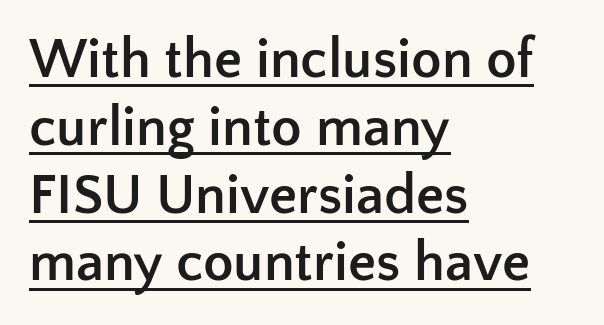
The image shows 56 px semibold sans-serif type, upright; set left-aligned, line spacing 1.21x, normal letter spacing, underlined; low stroke contrast and a medium x-height.
